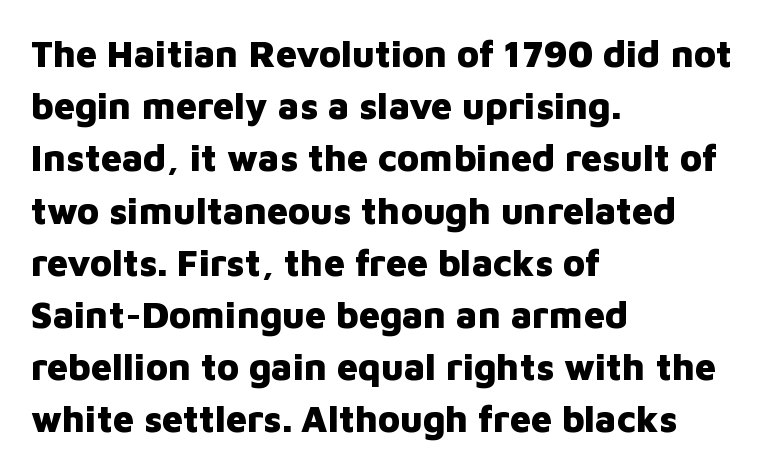
Q: Is the text bold? A: Yes.
Q: Is the text italic (slanted)? A: No, it is upright.
Q: Is the typeface a serif or a sans-serif typeface? A: Sans-serif.
Q: Is the text underlined? A: No.
Q: How is the paragraph aligned? A: Left-aligned.
Q: Is the spacing between letters normal or unusually wide? A: Normal.
Q: Is the spacing between lines tight, normal or loose? A: Normal.
Q: Width (condensed, normal, or wide)? A: Normal.
Q: Stroke contrast? A: Low.
Q: x-height? A: Medium.
Q: Monospaced? A: No.
